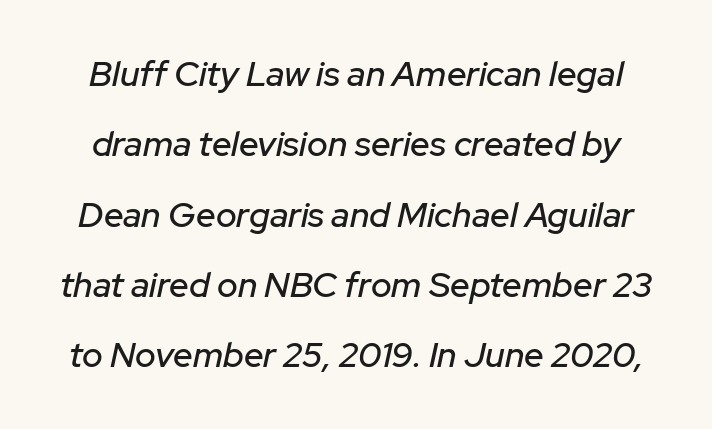
The image shows 35 px text type, italic (leaning right); set loose line spacing (2.01x), normal letter spacing, not underlined; low stroke contrast and a medium x-height.
